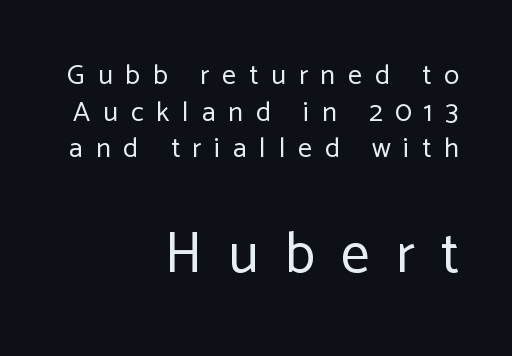
The setting favours the right margin, as signatures and pull-quotes sometimes do. A clean baseline with only descenders dipping below it. The composition opens small and finishes big. This sample uses a sans-serif face. The tracking jumps out immediately: characters are airy and widely separated. Heft: none added — not bold.
